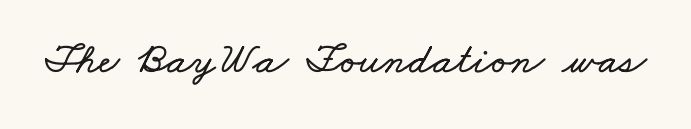
Q: Is the text underlined? A: No.
Q: Is the spacing between letters normal or unusually wide? A: Normal.
Q: Width (condensed, normal, or wide)? A: Wide.
Q: Stroke contrast? A: Low.
Q: x-height? A: Small.
Q: Monospaced? A: No.
